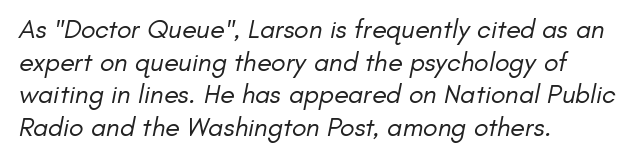
{"bold": "no", "underline": "no", "align": "left", "line_spacing_ratio": 1.21, "letter_spacing": "normal", "letter_spacing_em": 0.0, "glyph_px": 27}
